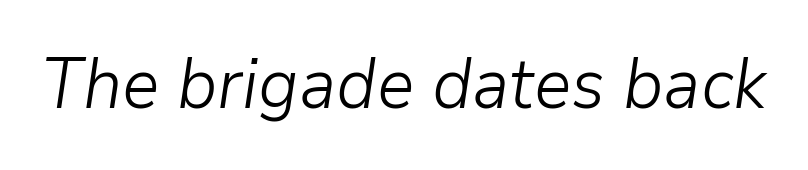
{"italic": "yes", "lean": "right", "slant_degrees": 9, "bold": "no", "weight": "light", "width": "normal", "stroke_contrast": "low", "x_height": "medium", "monospaced": "no", "underline": "no", "letter_spacing": "normal", "letter_spacing_em": 0.0, "glyph_px": 70}
